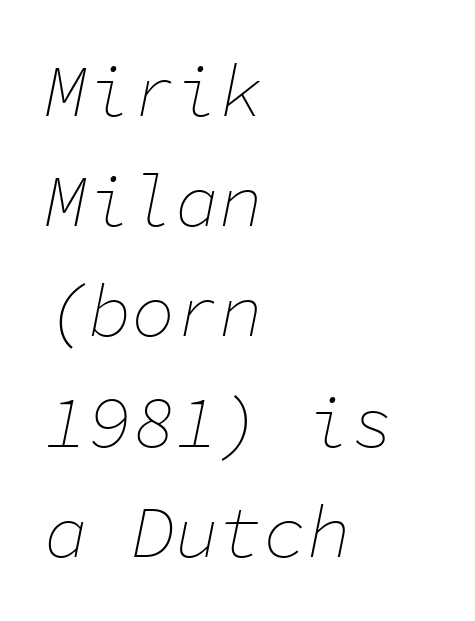
The image shows 73 px thin type, italic (leaning right), monospaced; set left-aligned, normal line spacing (1.51x), normal letter spacing, not underlined; low stroke contrast and a medium x-height.
